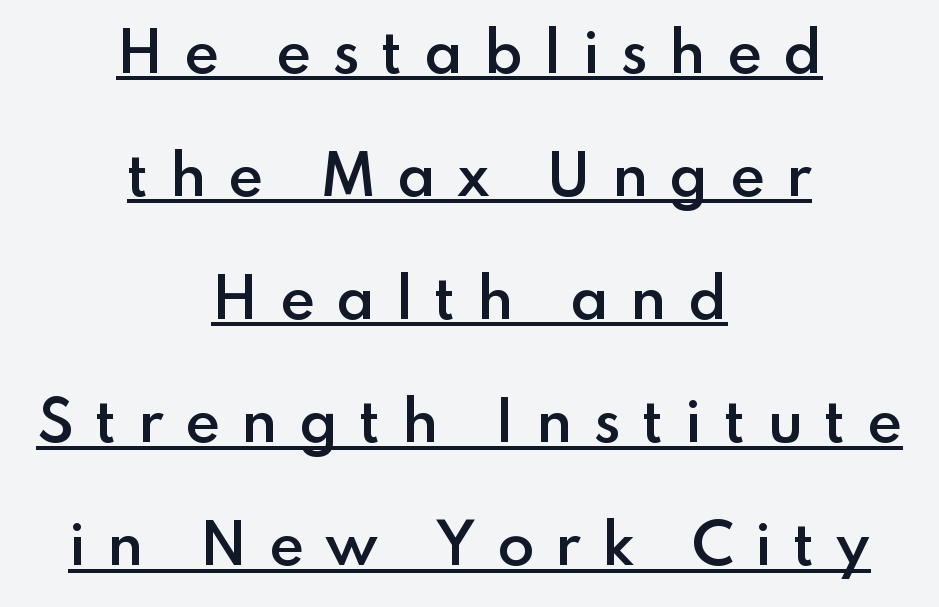
The image shows 54 px semibold sans-serif type, upright; set centered, loose line spacing (2.28x), unusually wide letter spacing (+0.39 em), underlined; low stroke contrast and a small x-height.
